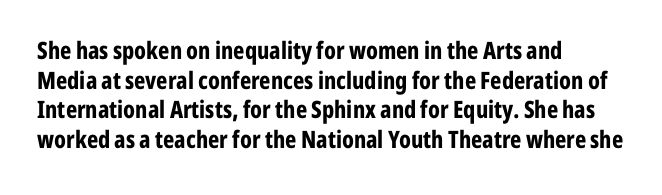
Q: Is the text bold? A: Yes.
Q: Is the text italic (slanted)? A: No, it is upright.
Q: Is the text underlined? A: No.
Q: How is the paragraph aligned? A: Left-aligned.
Q: Is the spacing between letters normal or unusually wide? A: Normal.
